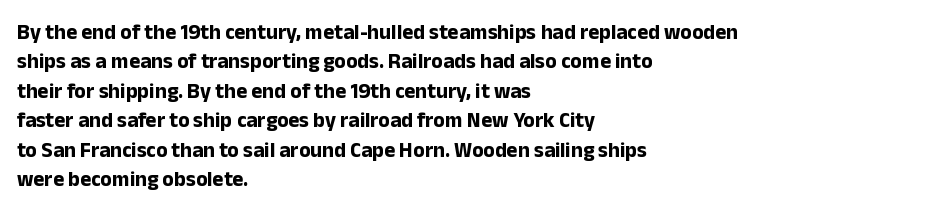
Posture: upright roman. Underlining? Definitely not there. Each line starts at the same left margin while the right side varies. Stroke thickness is high; the sample reads as a true bold. The block of text has a typical density, with ordinary space between rows.
